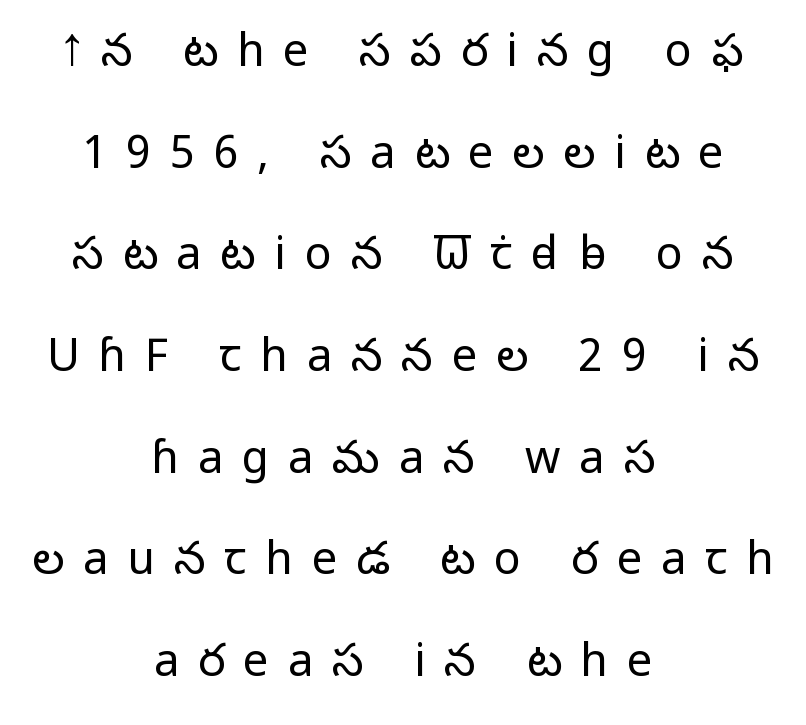
The image shows 45 px light sans-serif type, upright; set centered, loose line spacing (2.26x), unusually wide letter spacing (+0.42 em), not underlined; low stroke contrast and a medium x-height.
